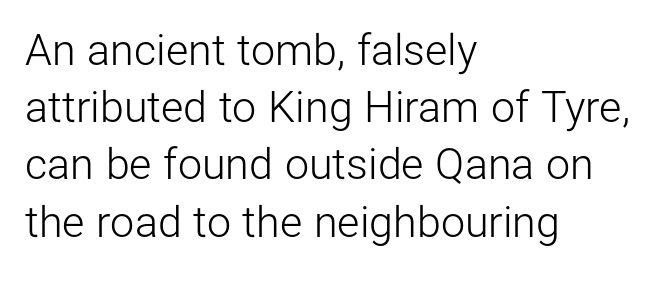
{"serif": "no", "italic": "no", "bold": "no", "weight": "light", "width": "normal", "stroke_contrast": "low", "x_height": "medium", "monospaced": "no", "underline": "no", "align": "left", "line_spacing": "normal", "line_spacing_ratio": 1.33, "letter_spacing": "normal", "letter_spacing_em": 0.0, "glyph_px": 43}
